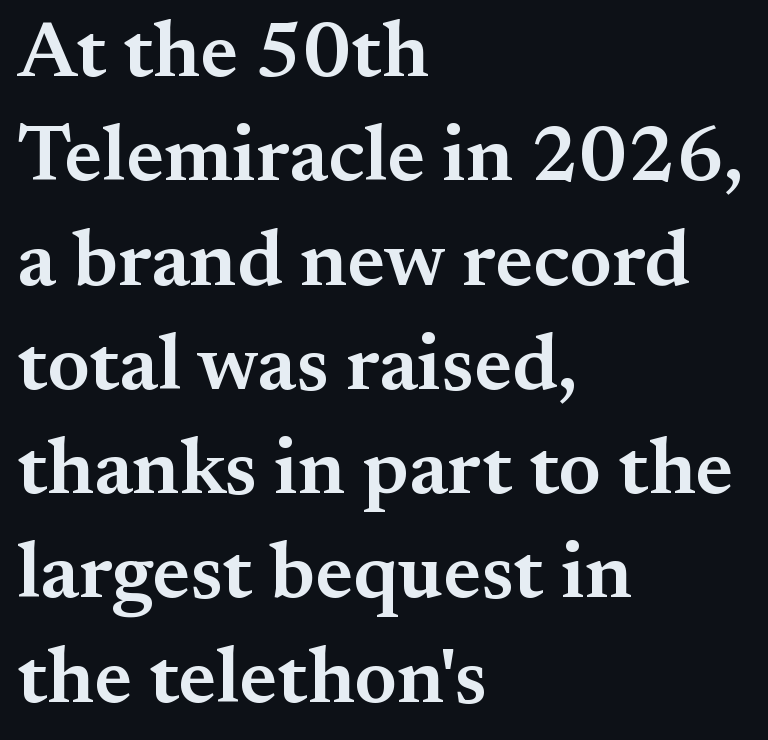
The passage shown is typeset with a serif family. Notice how descenders clear the ascenders below comfortably — that's standard leading. There is no visible air inserted between adjacent glyphs. Character widths vary here, with narrow letters taking less room than wide ones. The lines in this sample share a left origin and differ only in where they stop.
